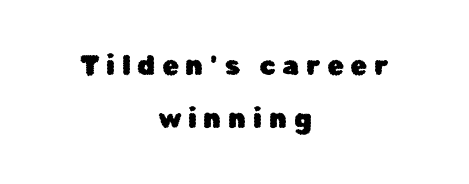
The image shows 27 px text type, upright; set centered, loose line spacing (1.96x), unusually wide letter spacing (+0.25 em), not underlined.
